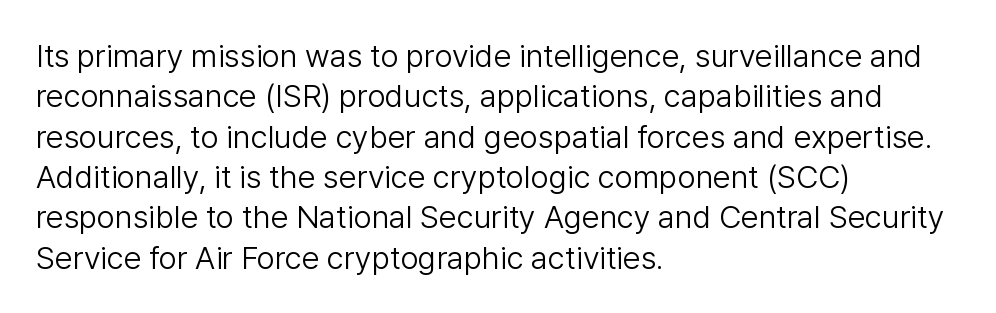
A typesetter would mark this as roman, not italic. The rendering uses natural spacing where letterforms have individual widths. The space beneath each line is pristine and unruled. This rendering employs a face without finishing strokes, i.e., a sans-serif. Compared with typical body copy, the letter spacing here is the same.
